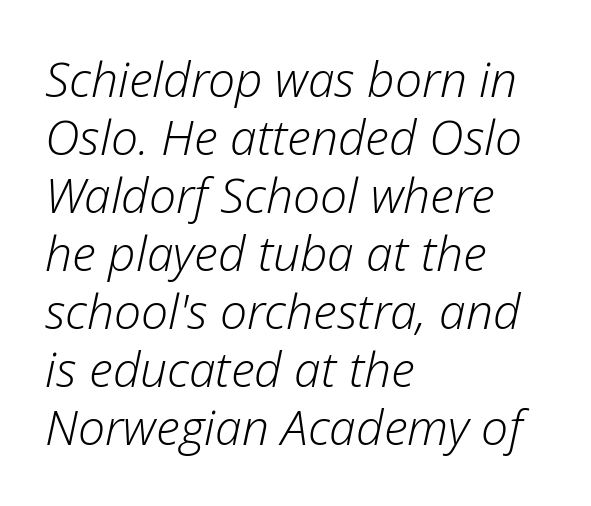
There's an unmistakable incline to the writing here. The letters advance in unequal steps, a hallmark of proportional type. The gaps between neighbouring characters are ordinary and unremarkable. The lines in this sample share a left origin and differ only in where they stop. The font sits on the lighter half of the weight spectrum, regular included. The gap between lines stays unmarked.
